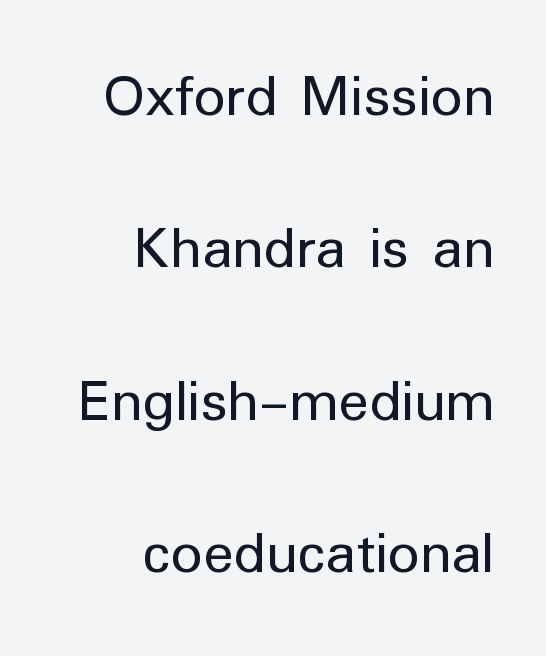
The image shows 63 px regular-weight sans-serif type, upright; set right-aligned, loose line spacing (2.42x), normal letter spacing, not underlined; low stroke contrast and a medium x-height.
